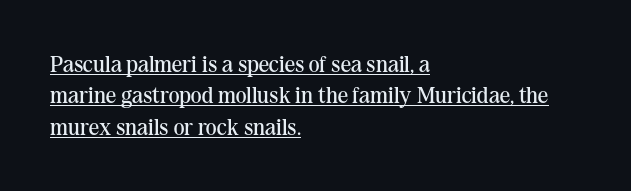
Q: Is the text bold? A: No.
Q: Is the text italic (slanted)? A: No, it is upright.
Q: Is the text underlined? A: Yes.
Q: How is the paragraph aligned? A: Left-aligned.
Q: Is the spacing between letters normal or unusually wide? A: Normal.
Q: Is the spacing between lines tight, normal or loose? A: Normal.
